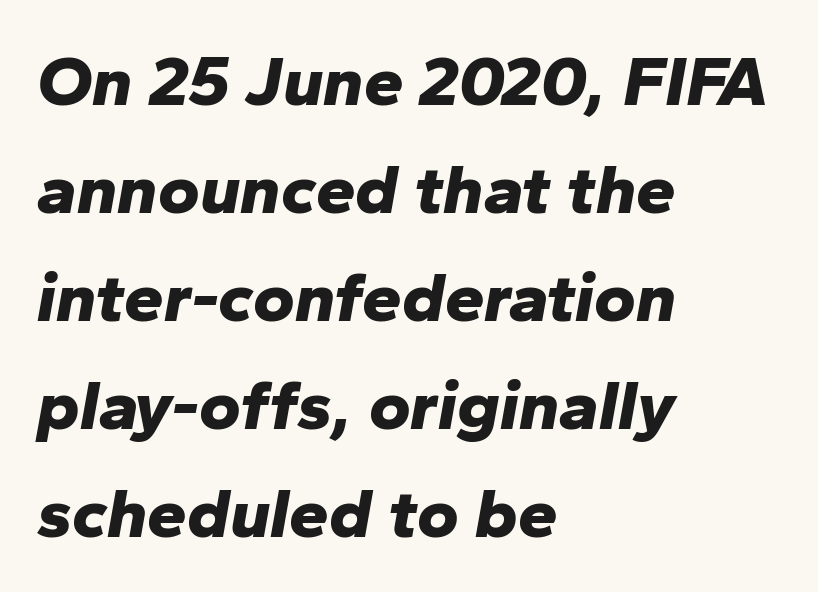
Q: Is the text bold? A: Yes.
Q: Is the text italic (slanted)? A: Yes, it leans right by about 10 degrees.
Q: Is the text underlined? A: No.
Q: How is the paragraph aligned? A: Left-aligned.
Q: Is the spacing between letters normal or unusually wide? A: Normal.
Q: Is the spacing between lines tight, normal or loose? A: Normal.
Q: Width (condensed, normal, or wide)? A: Normal.
Q: Stroke contrast? A: Low.
Q: x-height? A: Medium.
Q: Monospaced? A: No.
